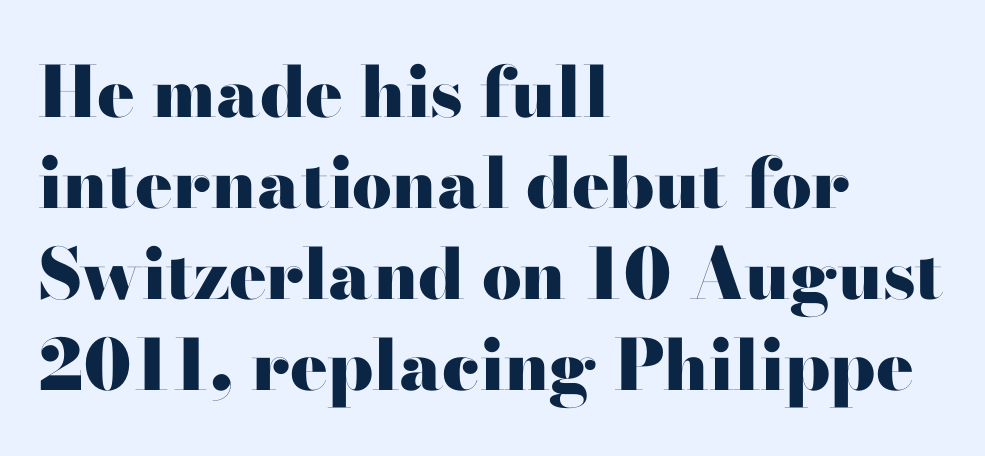
This block has exactly the height ordinary leading produces. The designer went with a serif here, giving each stem small feet. The letters are bold, with thick, heavy strokes. Short note: letters normally spaced.
